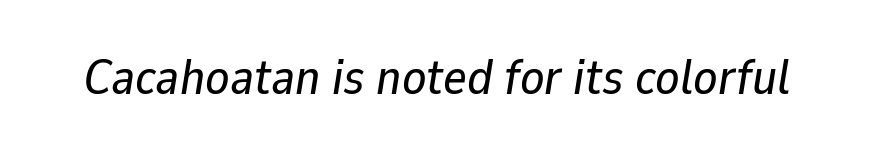
{"italic": "yes", "lean": "right", "slant_degrees": 9, "width": "normal", "stroke_contrast": "low", "x_height": "medium", "monospaced": "no", "underline": "no", "letter_spacing": "normal", "letter_spacing_em": 0.0, "glyph_px": 50}
